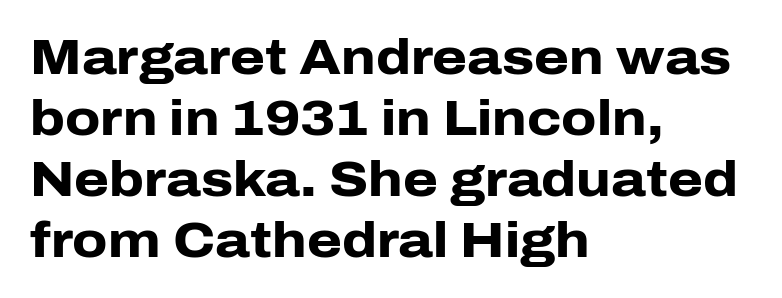
Q: Is the text bold? A: Yes.
Q: Is the text italic (slanted)? A: No, it is upright.
Q: Is the typeface a serif or a sans-serif typeface? A: Sans-serif.
Q: Is the text underlined? A: No.
Q: How is the paragraph aligned? A: Left-aligned.
Q: Is the spacing between letters normal or unusually wide? A: Normal.
Q: Width (condensed, normal, or wide)? A: Normal.
Q: Stroke contrast? A: Low.
Q: x-height? A: Medium.
Q: Monospaced? A: No.
